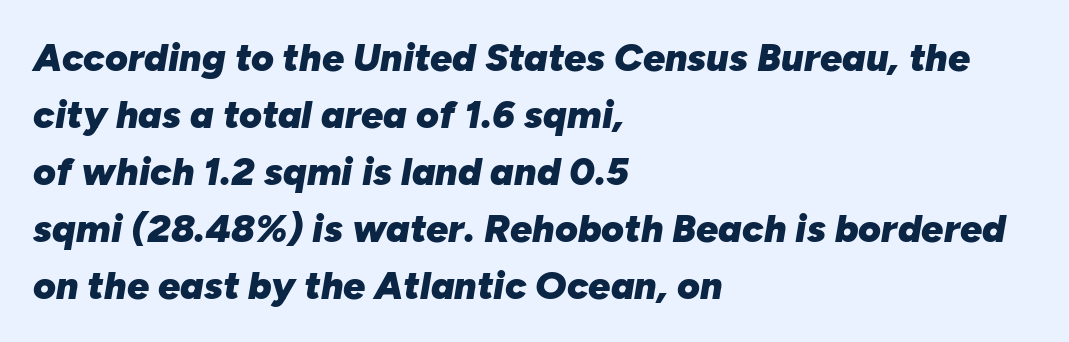
{"italic": "yes", "lean": "right", "slant_degrees": 10, "bold": "yes", "weight": "heavy", "width": "normal", "stroke_contrast": "low", "x_height": "medium", "monospaced": "no", "underline": "no", "align": "left", "line_spacing": "normal", "line_spacing_ratio": 1.46, "letter_spacing": "normal", "letter_spacing_em": 0.0, "glyph_px": 39}
